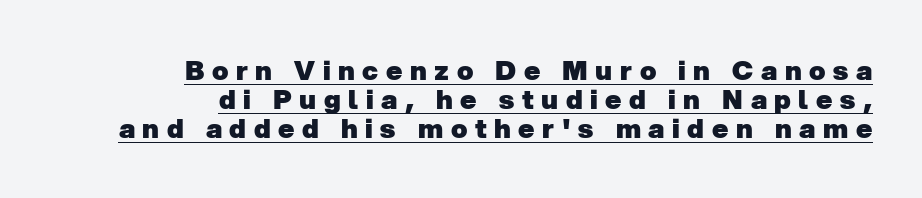
In terms of letterspacing, this is a distinctly airy, spread setting. This rendering uses right alignment, leaving the left contour irregular. These characters rest on top of a visible drawn line. One glance says dense: line gaps are narrower than usual. Students, this is bold: see how much ink each stroke carries.
